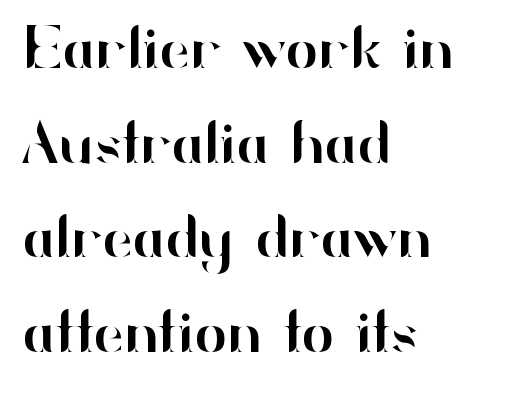
{"serif": "no", "italic": "no", "width": "normal", "stroke_contrast": "high", "x_height": "small", "monospaced": "no", "underline": "no", "align": "left", "line_spacing": "normal", "line_spacing_ratio": 1.55, "letter_spacing": "normal", "letter_spacing_em": 0.0, "glyph_px": 61}
